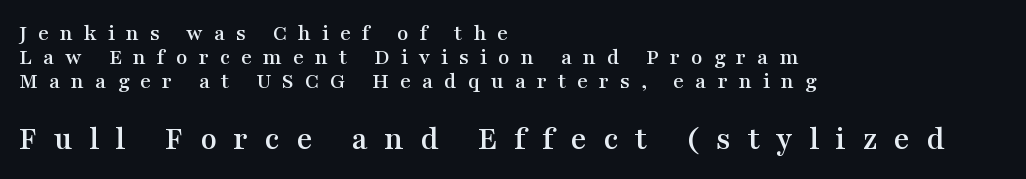
Q: Is the text italic (slanted)? A: No, it is upright.
Q: Is the typeface a serif or a sans-serif typeface? A: Serif.
Q: Is the text underlined? A: No.
Q: How is the paragraph aligned? A: Left-aligned.
Q: Is the spacing between letters normal or unusually wide? A: Unusually wide.
Q: Is the spacing between lines tight, normal or loose? A: Tight.
Q: Which block of text is set in a larger size, the first (top) or the second (bottom)? A: The second (bottom) one.
Q: Width (condensed, normal, or wide)? A: Wide.
Q: Stroke contrast? A: Medium.
Q: x-height? A: Medium.
Q: Monospaced? A: No.
